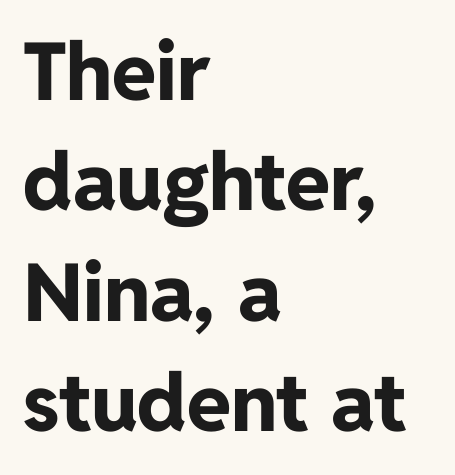
Compared with typical body copy, the letter spacing here is the same. Proportional: the letters do not fall into vertical columns. Every stem runs plumb, perpendicular to the baseline. A sans-serif font was chosen for this passage. How heavy is the stroke? Heavy — this is a bold.
